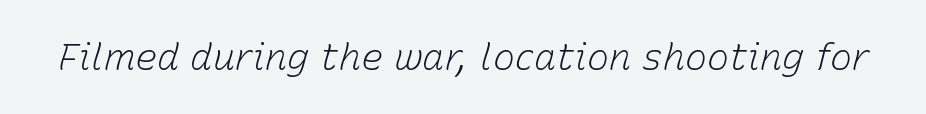
{"italic": "yes", "lean": "right", "slant_degrees": 15, "bold": "no", "weight": "light", "width": "normal", "stroke_contrast": "low", "x_height": "medium", "monospaced": "no", "underline": "no", "letter_spacing": "normal", "letter_spacing_em": 0.0, "glyph_px": 37}
